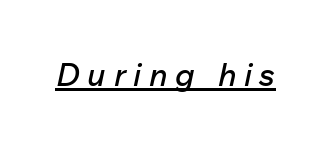
{"italic": "yes", "lean": "right", "slant_degrees": 12, "width": "normal", "stroke_contrast": "low", "x_height": "medium", "monospaced": "no", "underline": "yes", "letter_spacing": "wide", "letter_spacing_em": 0.24, "glyph_px": 32}
